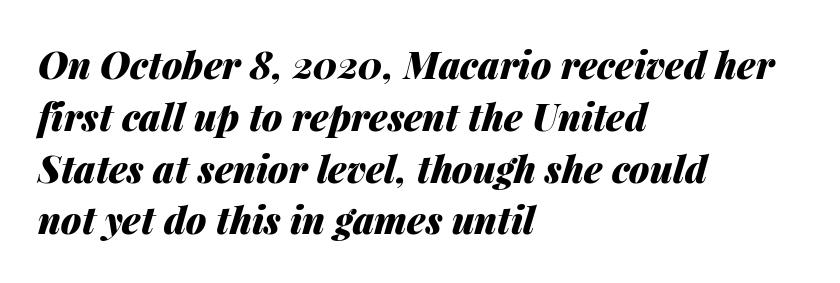
The image shows 37 px heavy type, italic (leaning right); set left-aligned, normal line spacing (1.4x), normal letter spacing, not underlined; medium stroke contrast and a medium x-height.
